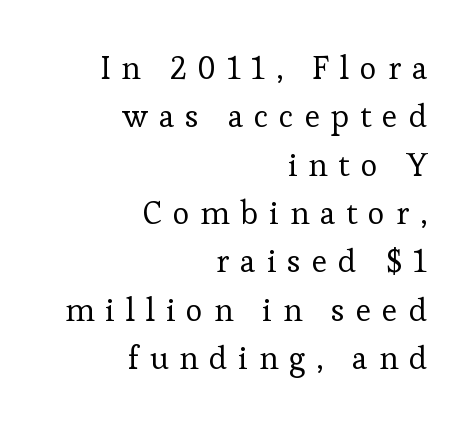
{"serif": "yes", "italic": "no", "bold": "no", "weight": "regular", "width": "normal", "stroke_contrast": "low", "x_height": "medium", "monospaced": "no", "underline": "no", "align": "right", "line_spacing": "normal", "line_spacing_ratio": 1.51, "letter_spacing": "wide", "letter_spacing_em": 0.34, "glyph_px": 32}
